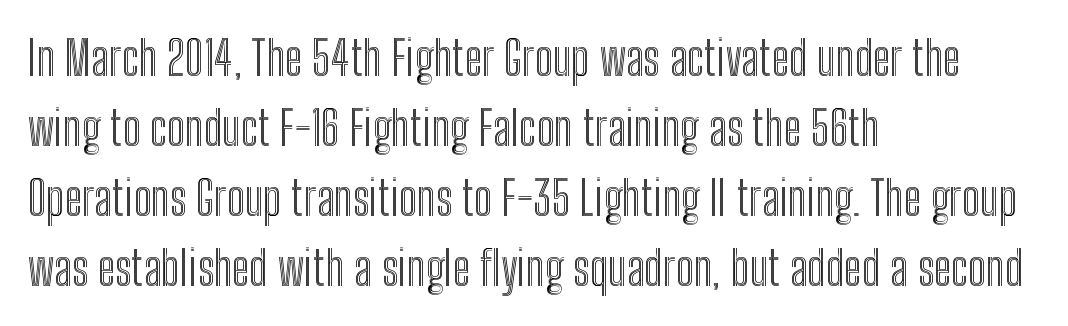
Q: Is the text italic (slanted)? A: No, it is upright.
Q: Is the text underlined? A: No.
Q: How is the paragraph aligned? A: Left-aligned.
Q: Is the spacing between letters normal or unusually wide? A: Normal.
Q: Is the spacing between lines tight, normal or loose? A: Normal.
Q: Width (condensed, normal, or wide)? A: Condensed.
Q: x-height? A: Medium.
Q: Monospaced? A: No.
